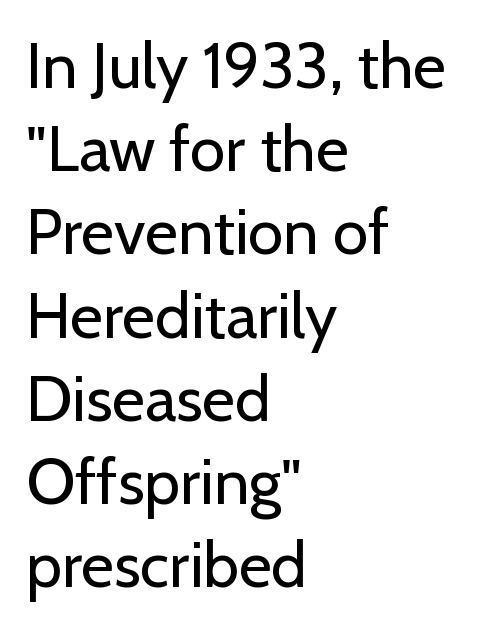
{"serif": "no", "italic": "no", "bold": "no", "weight": "regular", "width": "normal", "stroke_contrast": "low", "x_height": "medium", "monospaced": "no", "underline": "no", "align": "left", "line_spacing": "normal", "line_spacing_ratio": 1.3, "letter_spacing": "normal", "letter_spacing_em": 0.0, "glyph_px": 64}
